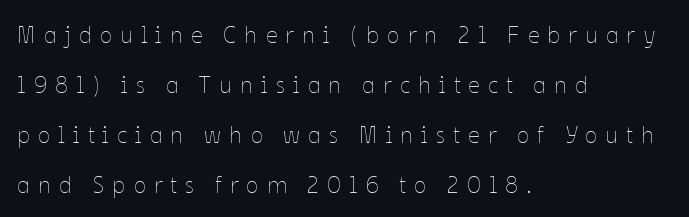
{"italic": "no", "bold": "no", "underline": "no", "align": "left", "line_spacing": "loose", "line_spacing_ratio": 2.17, "letter_spacing": "wide", "letter_spacing_em": 0.35, "glyph_px": 23}
